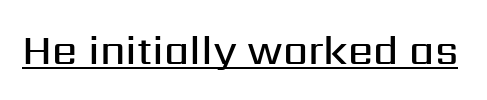
{"serif": "no", "italic": "no", "bold": "semi", "weight": "semibold", "width": "normal", "stroke_contrast": "medium", "x_height": "medium", "monospaced": "no", "underline": "yes", "letter_spacing": "normal", "letter_spacing_em": 0.0, "glyph_px": 40}
